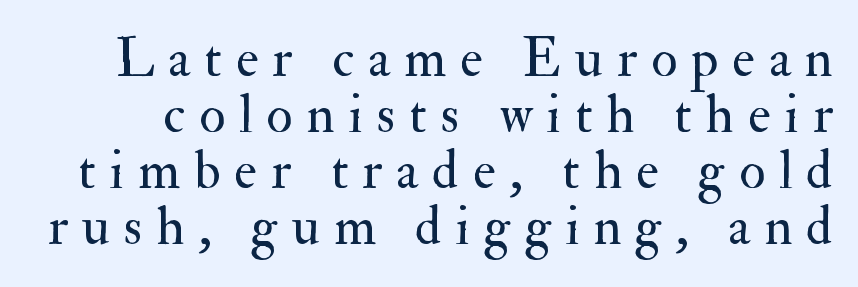
Q: Is the text bold? A: No.
Q: Is the text italic (slanted)? A: No, it is upright.
Q: Is the typeface a serif or a sans-serif typeface? A: Serif.
Q: Is the text underlined? A: No.
Q: Is the spacing between letters normal or unusually wide? A: Unusually wide.
Q: Is the spacing between lines tight, normal or loose? A: Tight.
Q: Width (condensed, normal, or wide)? A: Normal.
Q: Stroke contrast? A: Medium.
Q: x-height? A: Small.
Q: Monospaced? A: No.
